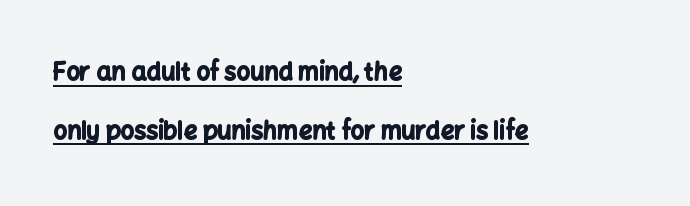
The image shows 24 px bold type, upright; set left-aligned, loose line spacing (2.44x), normal letter spacing, underlined.
